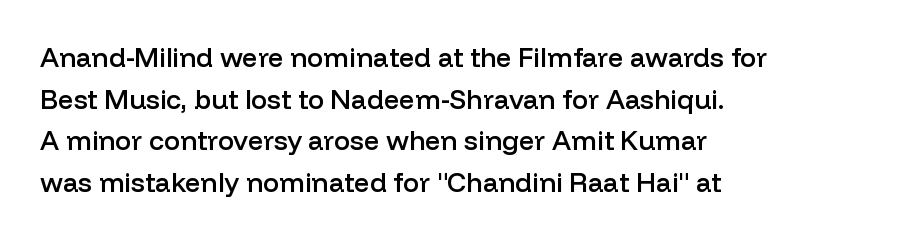
Q: Is the text bold? A: Semi-bold.
Q: Is the text italic (slanted)? A: No, it is upright.
Q: Is the text underlined? A: No.
Q: How is the paragraph aligned? A: Left-aligned.
Q: Is the spacing between letters normal or unusually wide? A: Normal.
Q: Is the spacing between lines tight, normal or loose? A: Normal.
